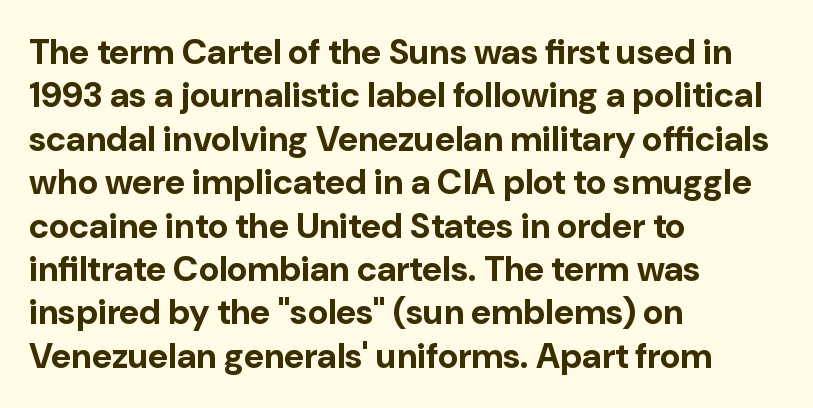
The image shows 35 px bold sans-serif type, upright; set left-aligned, line spacing 1.24x, normal letter spacing, not underlined; low stroke contrast and a medium x-height.
